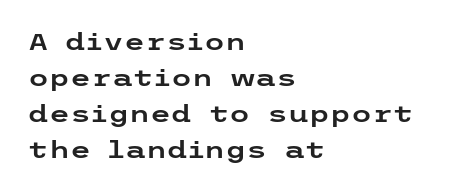
{"italic": "no", "underline": "no", "align": "left", "line_spacing": "normal", "line_spacing_ratio": 1.5, "letter_spacing": "normal", "letter_spacing_em": 0.0, "glyph_px": 24}
